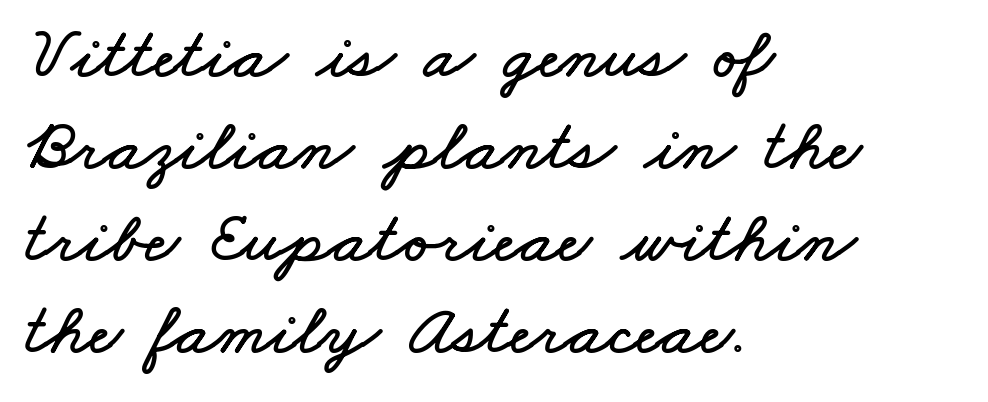
Q: Is the text underlined? A: No.
Q: How is the paragraph aligned? A: Left-aligned.
Q: Is the spacing between letters normal or unusually wide? A: Normal.
Q: Is the spacing between lines tight, normal or loose? A: Normal.
Q: Width (condensed, normal, or wide)? A: Wide.
Q: Stroke contrast? A: Low.
Q: x-height? A: Small.
Q: Monospaced? A: No.
